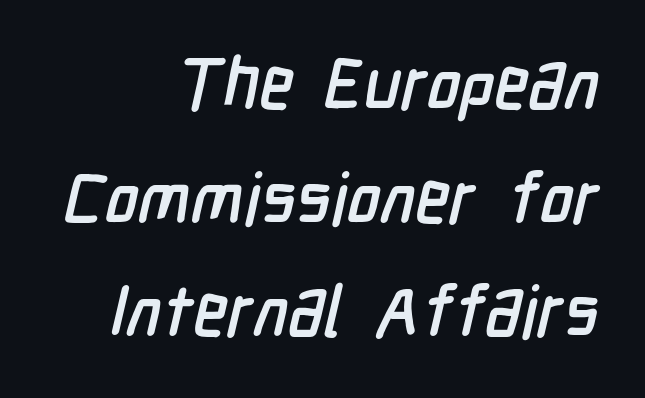
The image shows 71 px condensed sans-serif type; set right-aligned, normal line spacing (1.6x), normal letter spacing, not underlined; low stroke contrast and a medium x-height.
